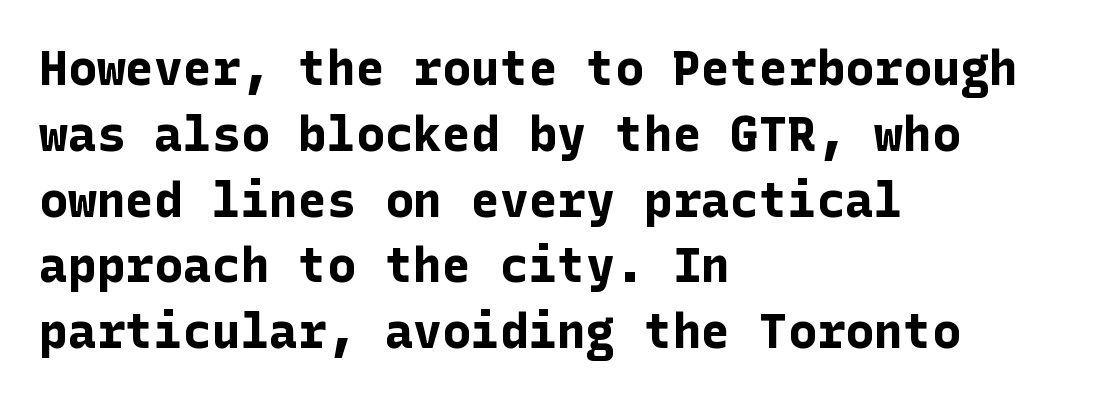
{"serif": "no", "italic": "no", "bold": "yes", "weight": "bold", "width": "normal", "stroke_contrast": "low", "x_height": "medium", "underline": "no", "align": "left", "line_spacing": "normal", "line_spacing_ratio": 1.37, "letter_spacing": "normal", "letter_spacing_em": 0.0, "glyph_px": 48}
